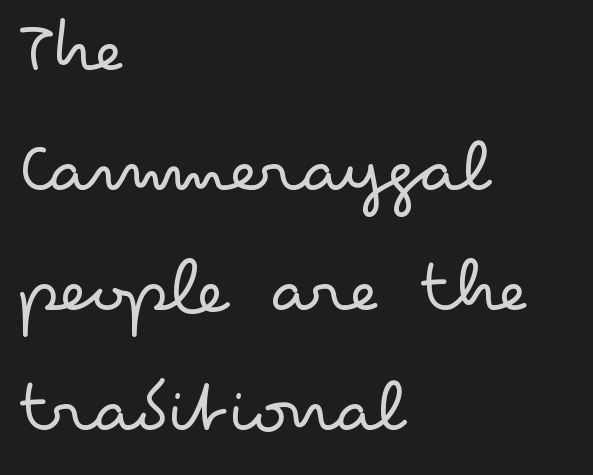
The image shows 79 px light, wide sans-serif type, upright; set left-aligned, normal line spacing (1.52x), normal letter spacing, not underlined; low stroke contrast and a small x-height.
